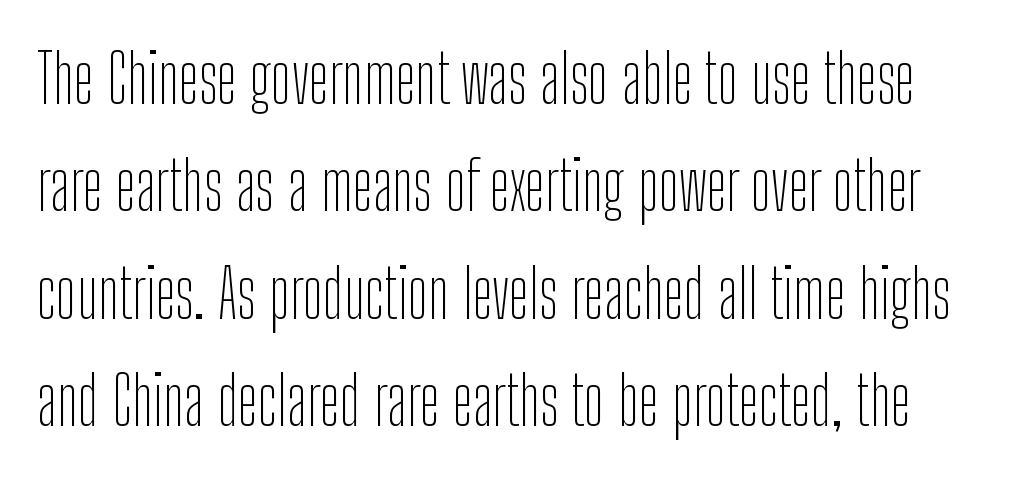
The image shows 68 px thin, condensed sans-serif type, upright; set normal line spacing (1.58x), normal letter spacing, not underlined; low stroke contrast and a medium x-height.
